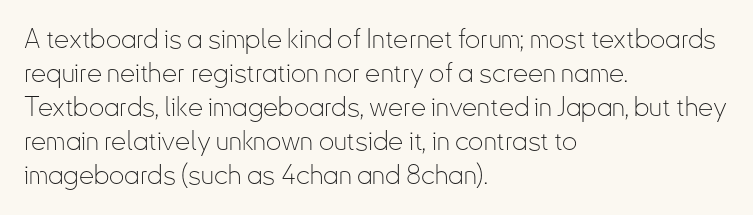
Q: Is the text bold? A: No.
Q: Is the text italic (slanted)? A: No, it is upright.
Q: Is the text underlined? A: No.
Q: How is the paragraph aligned? A: Left-aligned.
Q: Is the spacing between letters normal or unusually wide? A: Normal.
Q: Is the spacing between lines tight, normal or loose? A: Normal.
